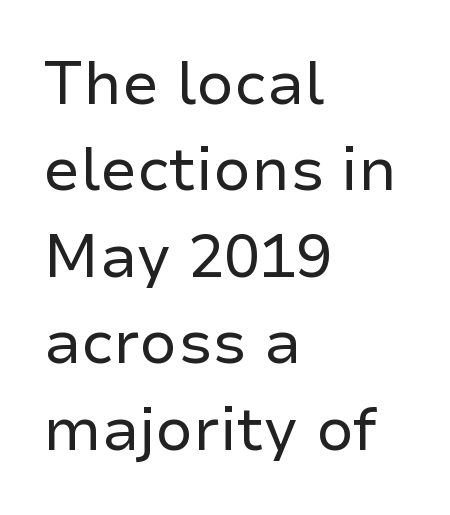
Q: Is the text bold? A: No.
Q: Is the text italic (slanted)? A: No, it is upright.
Q: Is the typeface a serif or a sans-serif typeface? A: Sans-serif.
Q: Is the text underlined? A: No.
Q: How is the paragraph aligned? A: Left-aligned.
Q: Is the spacing between letters normal or unusually wide? A: Normal.
Q: Is the spacing between lines tight, normal or loose? A: Normal.
Q: Width (condensed, normal, or wide)? A: Normal.
Q: Stroke contrast? A: Low.
Q: x-height? A: Medium.
Q: Monospaced? A: No.
